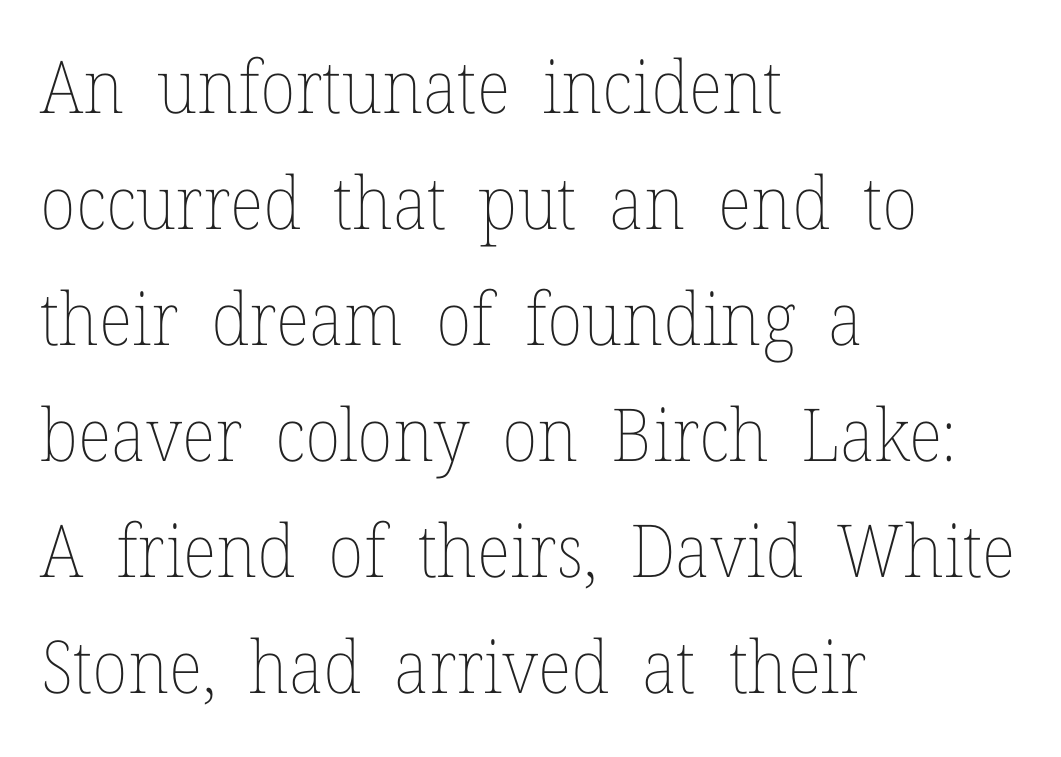
Rule under the text: the space is simply empty. No extra ink here — the face is not bold. The designer left line spacing at the default. Compared with typical body copy, the letter spacing here is the same. The axis of the letterforms is exactly vertical. Horizontal alignment here is leftward, the default for most running prose.
